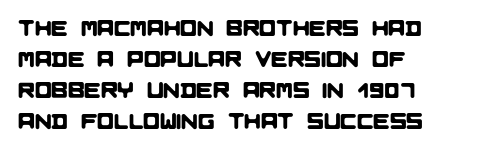
In CSS terms this would be text-align: left. Type without underlining. Does the leading feel generous? No, just average. Does extra space separate the letters? No, they use regular spacing.
